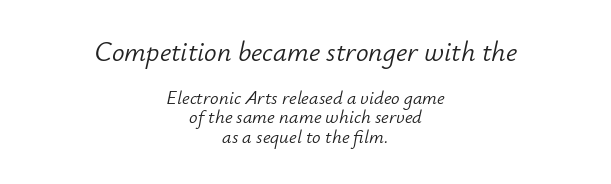
The image shows 28 px light type, italic (leaning right); set centered, tight line spacing (1.02x), normal letter spacing, not underlined; the first (top) block is 1.47x larger; low stroke contrast and a small x-height.
